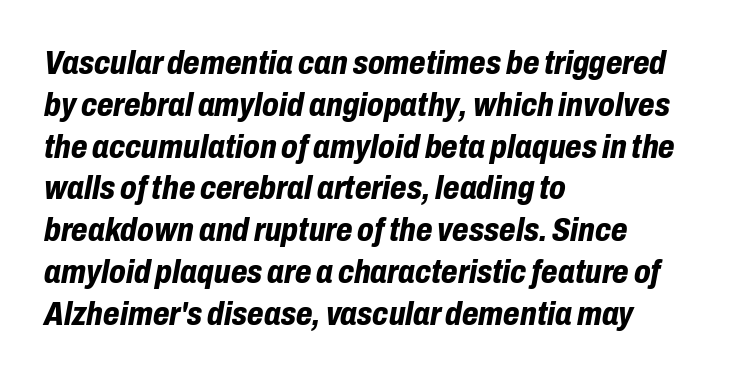
Each glyph is drawn with heavy, bold strokes. Type without underlining. Varying glyph widths throughout — classic text-font behaviour. If you drew a ruler down the left edge, every line would touch it. Each word holds together tightly as a unit, with standard inter-letter gaps.
